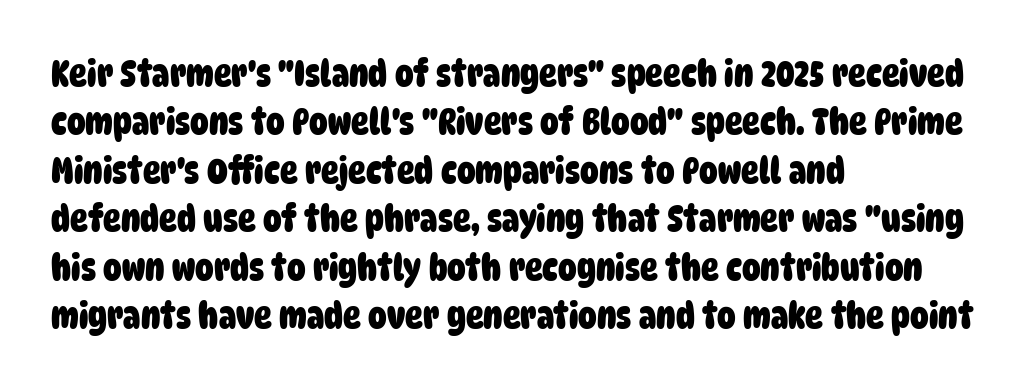
{"serif": "no", "bold": "yes", "weight": "heavy", "width": "condensed", "stroke_contrast": "low", "x_height": "large", "monospaced": "no", "underline": "no", "align": "left", "line_spacing": "normal", "line_spacing_ratio": 1.31, "letter_spacing": "normal", "letter_spacing_em": 0.0, "glyph_px": 37}
